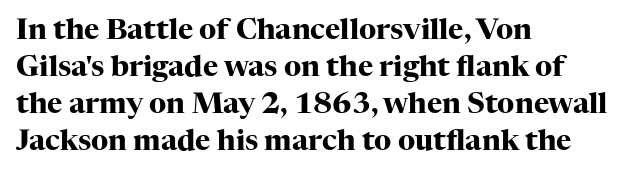
The image shows 29 px heavy serif type, upright; set left-aligned, normal line spacing (1.28x), normal letter spacing, not underlined; high stroke contrast and a medium x-height.
